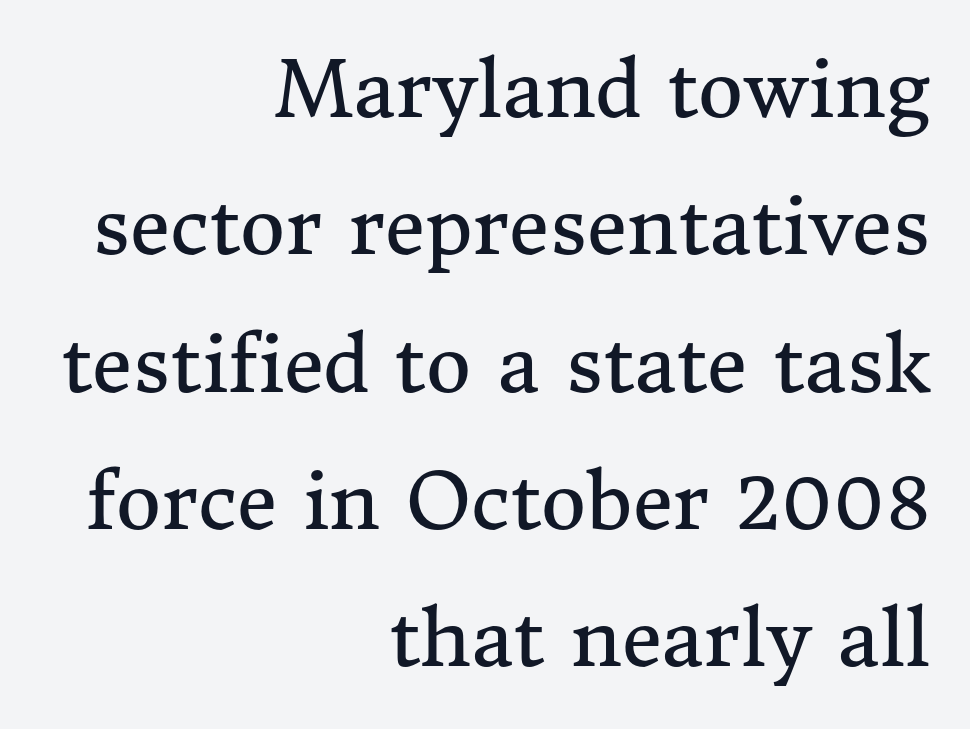
Q: Is the text bold? A: No.
Q: Is the text italic (slanted)? A: No, it is upright.
Q: Is the typeface a serif or a sans-serif typeface? A: Serif.
Q: Is the text underlined? A: No.
Q: How is the paragraph aligned? A: Right-aligned.
Q: Is the spacing between letters normal or unusually wide? A: Normal.
Q: Width (condensed, normal, or wide)? A: Normal.
Q: Stroke contrast? A: Medium.
Q: x-height? A: Medium.
Q: Monospaced? A: No.
